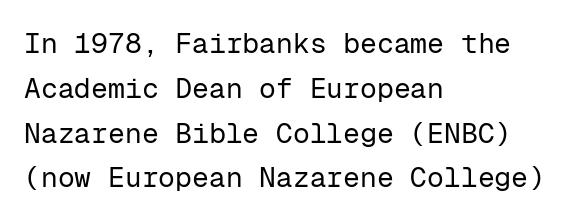
How would I describe the line gaps? Plain and ordinary. Leftover space on each line is placed entirely after the last word. Observe the absence of serifs on each vertical stroke in this sample. Fixed-width glyphs throughout — classic coding-font behaviour. The font's upright variant was chosen for this text. The glyphs are unaccompanied by any horizontal stroke below them.
